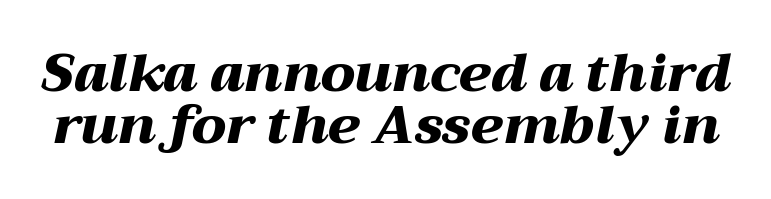
The image shows 53 px heavy, wide type, italic (leaning right); set tight line spacing (0.98x), normal letter spacing, not underlined; medium stroke contrast and a medium x-height.
